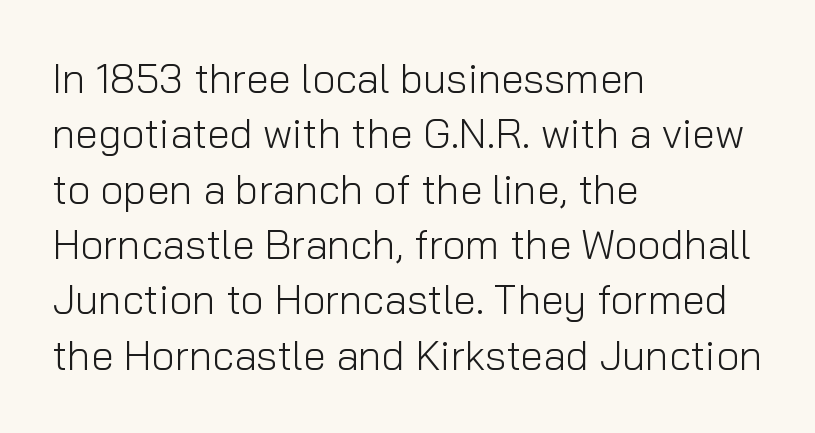
{"serif": "no", "italic": "no", "bold": "no", "weight": "light", "width": "normal", "stroke_contrast": "low", "x_height": "medium", "monospaced": "no", "underline": "no", "align": "left", "line_spacing": "normal", "line_spacing_ratio": 1.35, "letter_spacing": "normal", "letter_spacing_em": 0.0, "glyph_px": 41}
